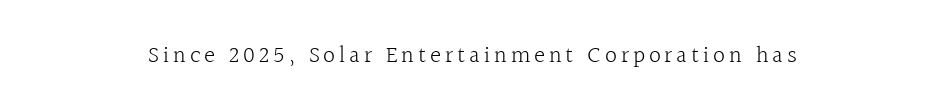
The image shows 24 px text type, upright; set centered, not underlined.
